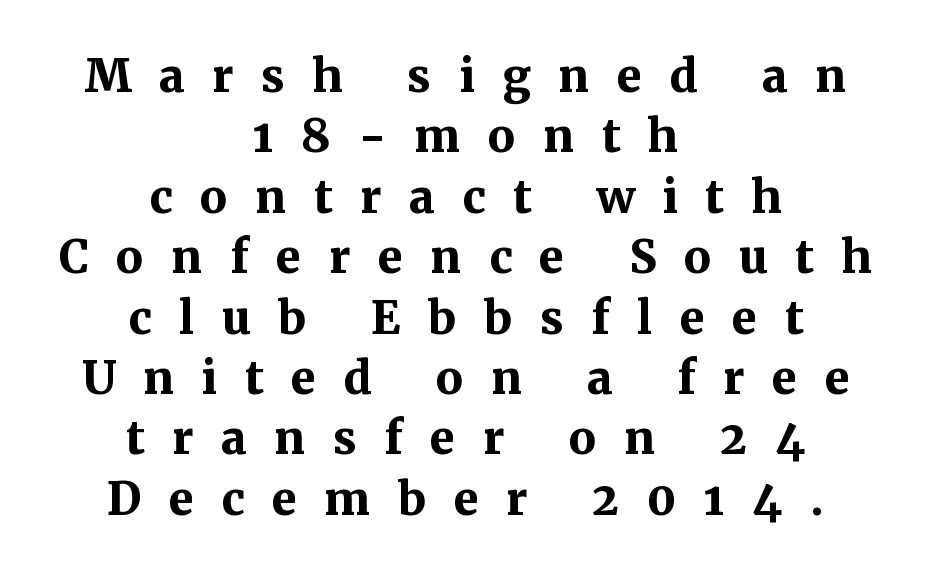
The image shows 61 px semibold serif type, upright; set centered, tight line spacing (0.99x), unusually wide letter spacing (+0.45 em), not underlined; medium stroke contrast and a medium x-height.
